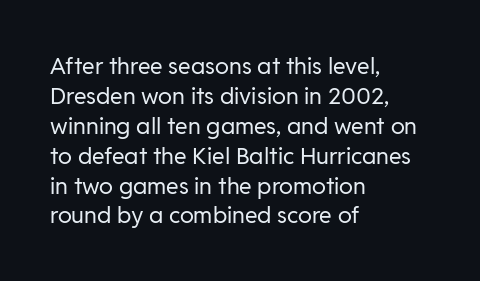
The image shows 23 px text type, upright; set left-aligned, normal line spacing (1.3x), normal letter spacing, not underlined.
